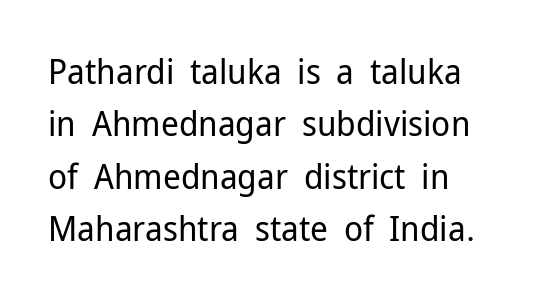
{"serif": "no", "italic": "no", "bold": "no", "weight": "regular", "width": "normal", "stroke_contrast": "low", "x_height": "medium", "monospaced": "no", "underline": "no", "align": "left", "line_spacing": "normal", "line_spacing_ratio": 1.5, "letter_spacing": "normal", "letter_spacing_em": 0.0, "glyph_px": 35}
